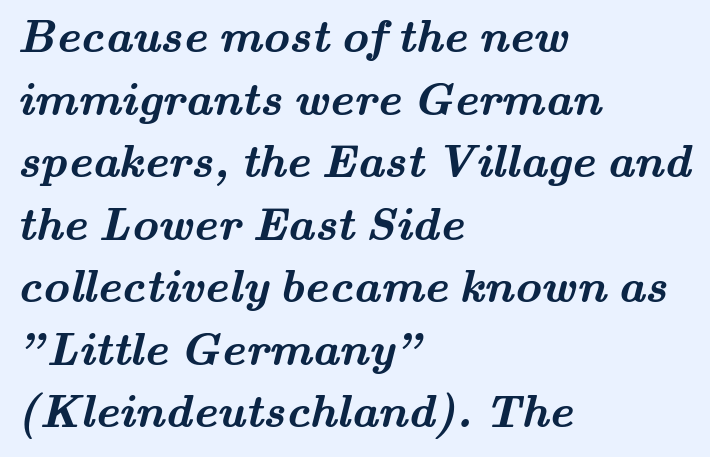
Q: Is the text bold? A: Yes.
Q: Is the typeface a serif or a sans-serif typeface? A: Serif.
Q: Is the text underlined? A: No.
Q: How is the paragraph aligned? A: Left-aligned.
Q: Is the spacing between letters normal or unusually wide? A: Normal.
Q: Is the spacing between lines tight, normal or loose? A: Normal.
Q: Width (condensed, normal, or wide)? A: Wide.
Q: Stroke contrast? A: Medium.
Q: x-height? A: Small.
Q: Monospaced? A: No.
